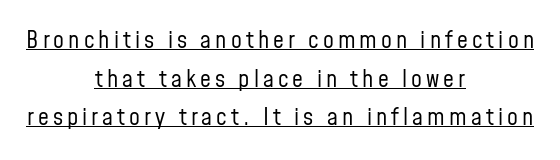
Q: Is the text bold? A: No.
Q: Is the text italic (slanted)? A: No, it is upright.
Q: Is the text underlined? A: Yes.
Q: How is the paragraph aligned? A: Centered.
Q: Is the spacing between lines tight, normal or loose? A: Normal.
